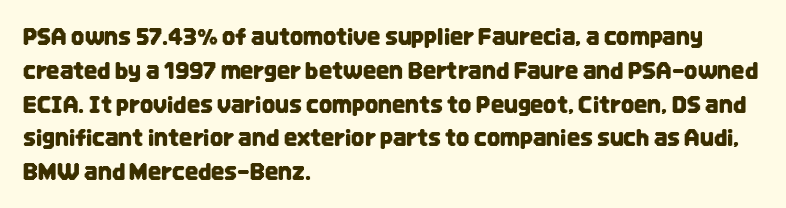
Q: Is the text italic (slanted)? A: No, it is upright.
Q: Is the text underlined? A: No.
Q: How is the paragraph aligned? A: Left-aligned.
Q: Is the spacing between letters normal or unusually wide? A: Normal.
Q: Is the spacing between lines tight, normal or loose? A: Normal.
